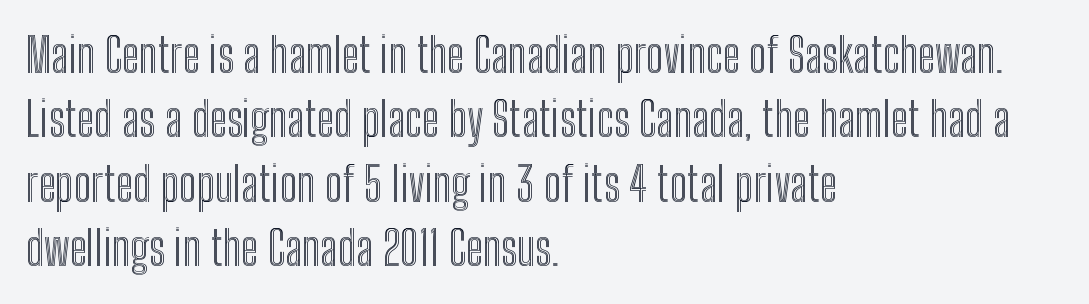
The image shows 47 px condensed type, upright; set left-aligned, normal line spacing (1.37x), normal letter spacing, not underlined; a medium x-height.
